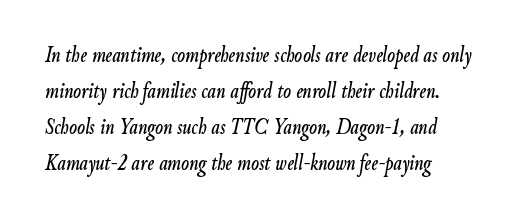
{"italic": "yes", "lean": "right", "slant_degrees": 9, "underline": "no", "align": "left", "line_spacing": "normal", "line_spacing_ratio": 1.57, "letter_spacing": "normal", "letter_spacing_em": 0.0, "glyph_px": 23}
